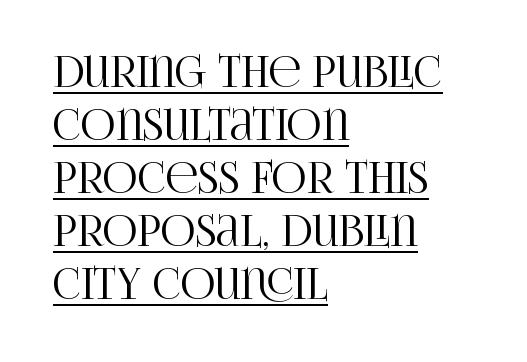
{"serif": "yes", "italic": "no", "width": "condensed", "stroke_contrast": "high", "x_height": "large", "monospaced": "no", "underline": "yes", "align": "left", "line_spacing_ratio": 1.23, "letter_spacing": "normal", "letter_spacing_em": 0.0, "glyph_px": 43}
